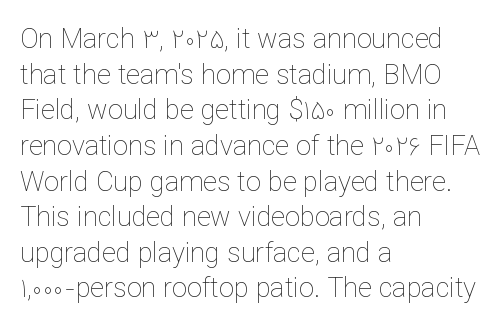
Q: Is the text bold? A: No.
Q: Is the text italic (slanted)? A: No, it is upright.
Q: Is the text underlined? A: No.
Q: How is the paragraph aligned? A: Left-aligned.
Q: Is the spacing between letters normal or unusually wide? A: Normal.
Q: Is the spacing between lines tight, normal or loose? A: Normal.
